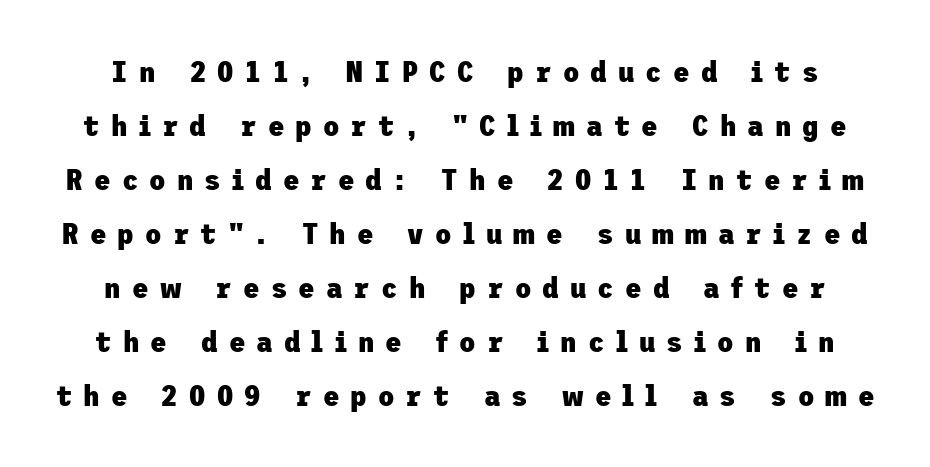
Lines of text with bare space underneath. Tracking value appears strongly positive — letters spread wide. The designer went with a sans here, leaving each stem footless. Strong, thick strokes mark this as bold type. This sample uses an upright cut, with every glyph sitting square on the baseline.
